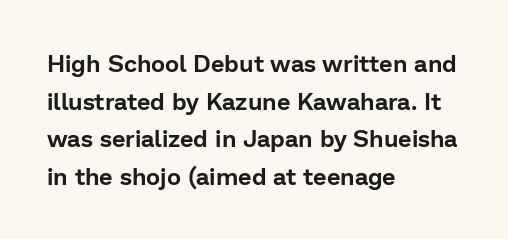
Q: Is the text italic (slanted)? A: No, it is upright.
Q: Is the text underlined? A: No.
Q: How is the paragraph aligned? A: Left-aligned.
Q: Is the spacing between letters normal or unusually wide? A: Normal.
Q: Is the spacing between lines tight, normal or loose? A: Normal.
